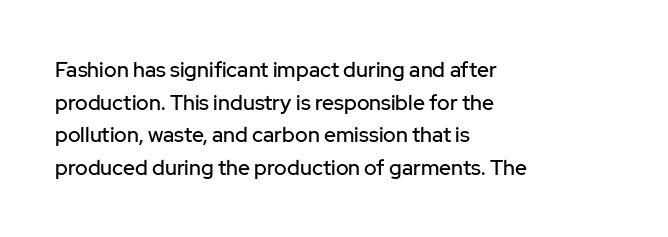
The image shows 21 px text type, upright; set left-aligned, normal line spacing (1.55x), normal letter spacing, not underlined.
